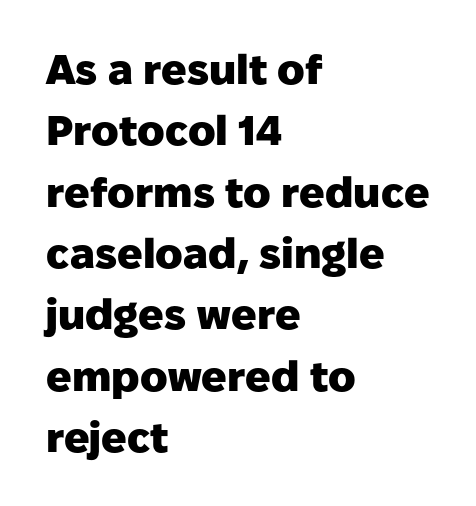
The passage shown is not underscored anywhere. The letters stand straight up with perfectly vertical stems. The block of text has a typical density, with ordinary space between rows. The face used here has the dense, thick strokes of a bold.
